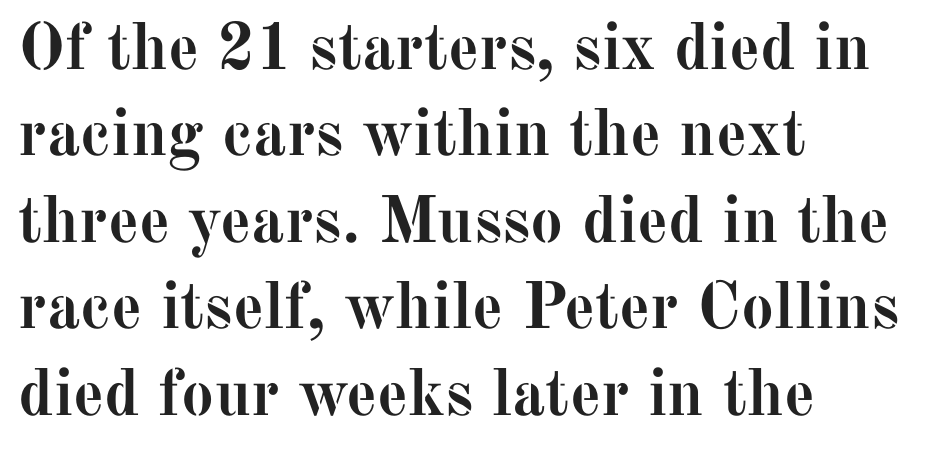
{"serif": "yes", "italic": "no", "bold": "yes", "weight": "semibold", "width": "normal", "stroke_contrast": "medium", "x_height": "medium", "monospaced": "no", "underline": "no", "align": "left", "line_spacing": "normal", "line_spacing_ratio": 1.31, "letter_spacing": "normal", "letter_spacing_em": 0.0, "glyph_px": 66}
